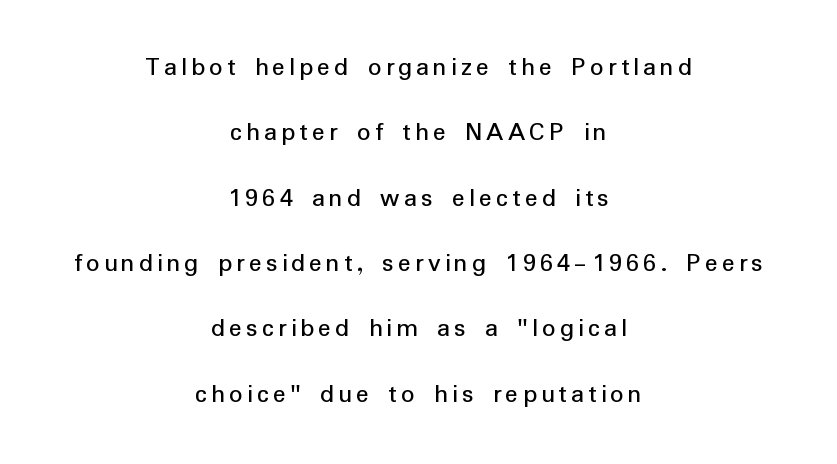
Vertical spacing — loose. Just letters on the line, the space beneath them empty. No chunkiness to these letters — they're not bold. This rendering uses center alignment, leaving both contours irregular but symmetric.
